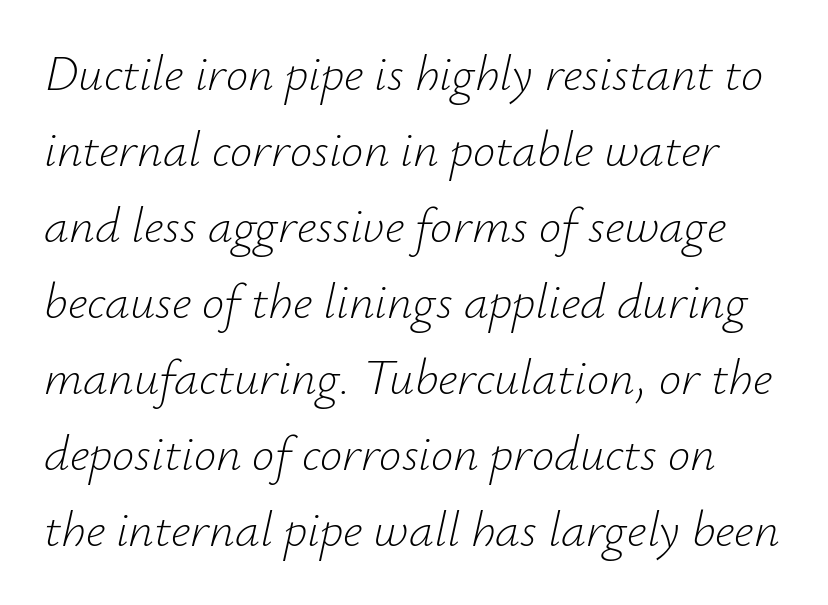
Q: Is the text bold? A: No.
Q: Is the text italic (slanted)? A: Yes, it leans right by about 12 degrees.
Q: Is the text underlined? A: No.
Q: Is the spacing between letters normal or unusually wide? A: Normal.
Q: Is the spacing between lines tight, normal or loose? A: Normal.
Q: Width (condensed, normal, or wide)? A: Normal.
Q: Stroke contrast? A: Low.
Q: x-height? A: Small.
Q: Monospaced? A: No.
